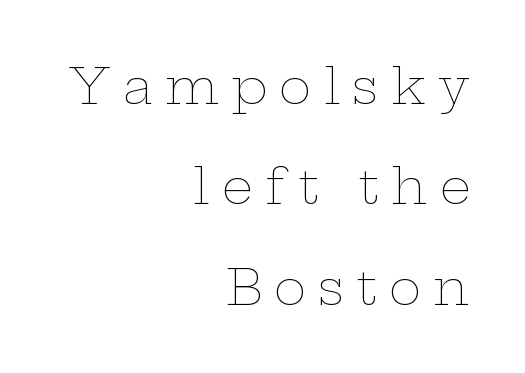
Q: Is the text bold? A: No.
Q: Is the text italic (slanted)? A: No, it is upright.
Q: Is the text underlined? A: No.
Q: How is the paragraph aligned? A: Right-aligned.
Q: Is the spacing between letters normal or unusually wide? A: Unusually wide.
Q: Is the spacing between lines tight, normal or loose? A: Loose.
Q: Width (condensed, normal, or wide)? A: Wide.
Q: Stroke contrast? A: Low.
Q: x-height? A: Medium.
Q: Monospaced? A: No.
